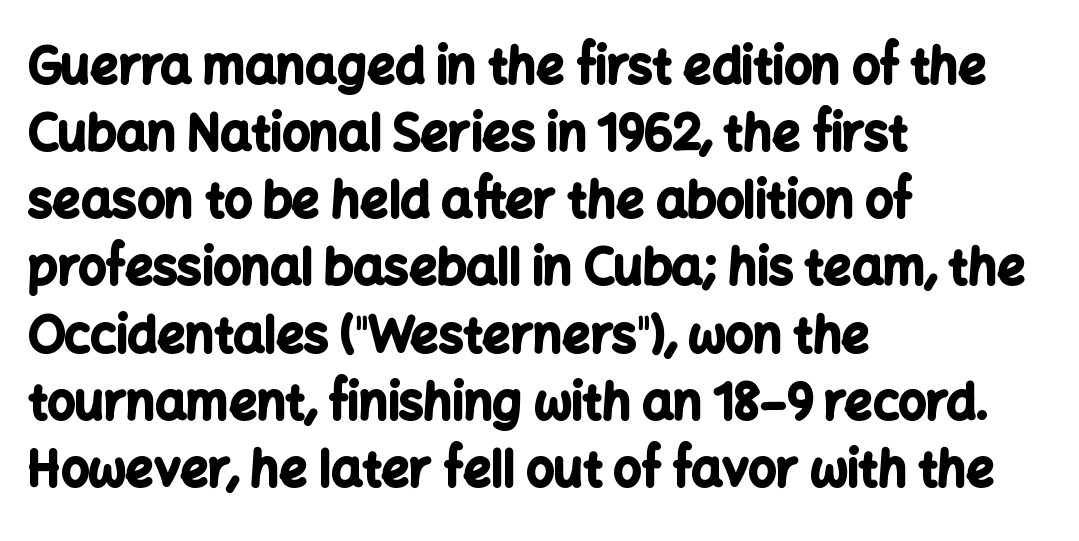
Q: Is the text bold? A: Yes.
Q: Is the text italic (slanted)? A: No, it is upright.
Q: Is the typeface a serif or a sans-serif typeface? A: Sans-serif.
Q: Is the text underlined? A: No.
Q: How is the paragraph aligned? A: Left-aligned.
Q: Is the spacing between letters normal or unusually wide? A: Normal.
Q: Is the spacing between lines tight, normal or loose? A: Normal.
Q: Width (condensed, normal, or wide)? A: Normal.
Q: Stroke contrast? A: Low.
Q: x-height? A: Medium.
Q: Monospaced? A: No.
